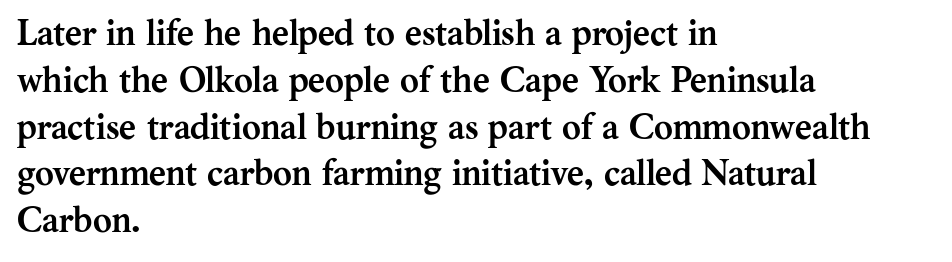
The image shows 36 px semibold serif type, upright; set left-aligned, normal line spacing (1.3x), normal letter spacing, not underlined; medium stroke contrast and a medium x-height.
